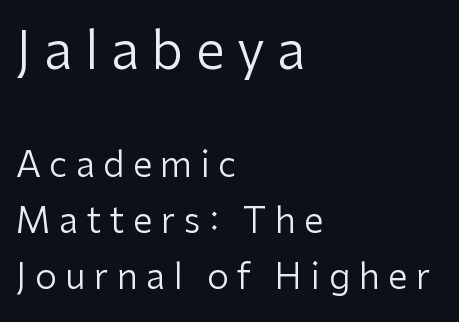
The passage shown is typeset with a sans-serif family. A typesetter would call this leading conventional body-copy spacing. Caption: multi-line text, flush left, ragged right. Ordinary non-slanted type is in use.
